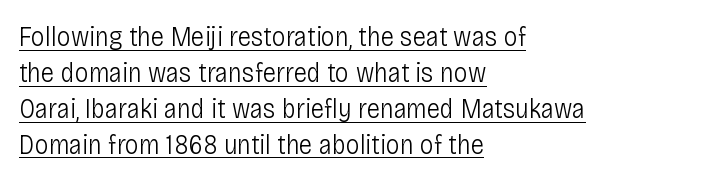
Q: Is the text bold? A: No.
Q: Is the text italic (slanted)? A: No, it is upright.
Q: Is the typeface a serif or a sans-serif typeface? A: Sans-serif.
Q: Is the text underlined? A: Yes.
Q: How is the paragraph aligned? A: Left-aligned.
Q: Is the spacing between letters normal or unusually wide? A: Normal.
Q: Is the spacing between lines tight, normal or loose? A: Normal.
Q: Width (condensed, normal, or wide)? A: Condensed.
Q: Stroke contrast? A: Low.
Q: x-height? A: Large.
Q: Monospaced? A: No.
